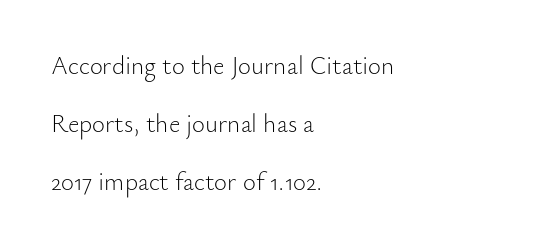
The line texture is even and compact thanks to regular tracking. Tall strokes in this sample are plumb rather than angled. Leading is clearly above the norm, producing a sparse column. Any mark beneath the type? The region is blank. A quiet, ordinary-to-light weight characterises the typeface.
